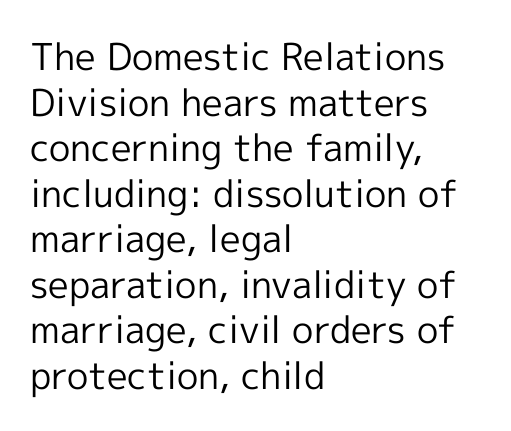
Grotesque or geometric, the face here clearly has no serifs. Note the varied advance widths — an 'i' is clearly narrower than an 'm'. In terms of posture, this sample is upright. Glance below the letters and you will spot only blank space.
